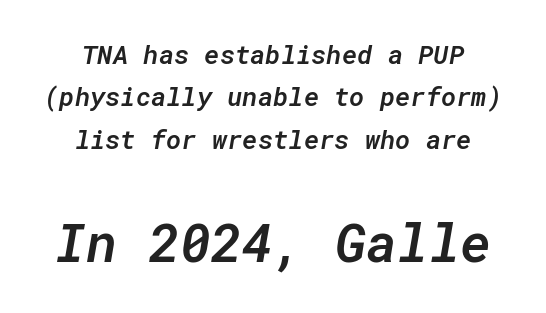
The image shows 53 px semibold type, italic (leaning right), monospaced; set centered, normal line spacing (1.63x), normal letter spacing, not underlined; the second (bottom) block is 2.04x larger; low stroke contrast and a medium x-height.
